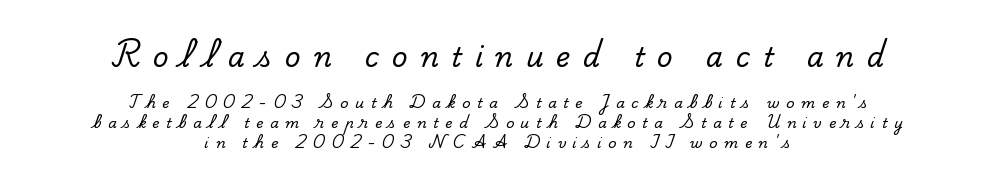
The image shows 27 px text type; set centered, normal line spacing (1.45x), unusually wide letter spacing (+0.47 em), not underlined; the first (top) block is 1.93x larger.
